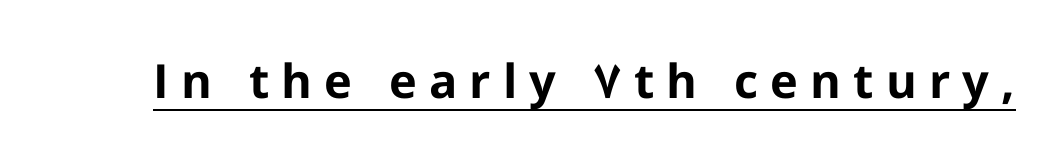
The image shows 47 px bold sans-serif type, upright; set unusually wide letter spacing (+0.26 em), underlined; low stroke contrast and a medium x-height.
